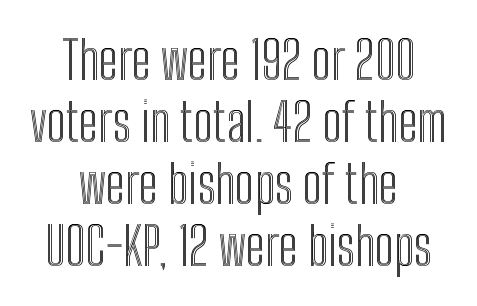
The image shows 52 px condensed type, upright; set centered, line spacing 1.19x, normal letter spacing, not underlined; a medium x-height.
